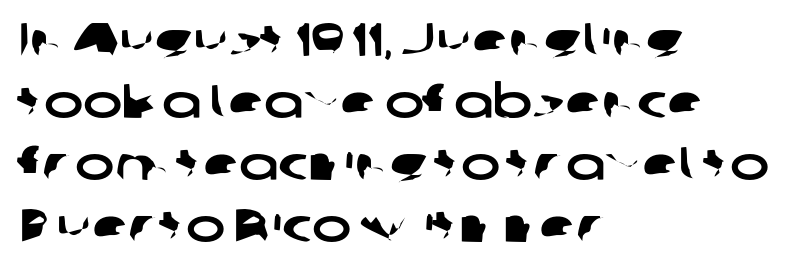
The gap between lines stays unmarked. Line spacing here is normal. Is the letter spacing exaggerated? No — it looks like the ordinary default. In CSS terms this would be text-align: left.
